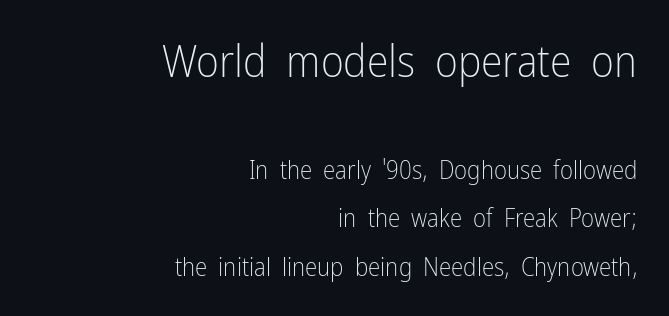
Q: Is the text bold? A: No.
Q: Is the text italic (slanted)? A: No, it is upright.
Q: Is the typeface a serif or a sans-serif typeface? A: Sans-serif.
Q: Is the text underlined? A: No.
Q: How is the paragraph aligned? A: Right-aligned.
Q: Is the spacing between letters normal or unusually wide? A: Normal.
Q: Is the spacing between lines tight, normal or loose? A: Loose.
Q: Which block of text is set in a larger size, the first (top) or the second (bottom)? A: The first (top) one.
Q: Width (condensed, normal, or wide)? A: Condensed.
Q: Stroke contrast? A: Low.
Q: x-height? A: Medium.
Q: Monospaced? A: No.
